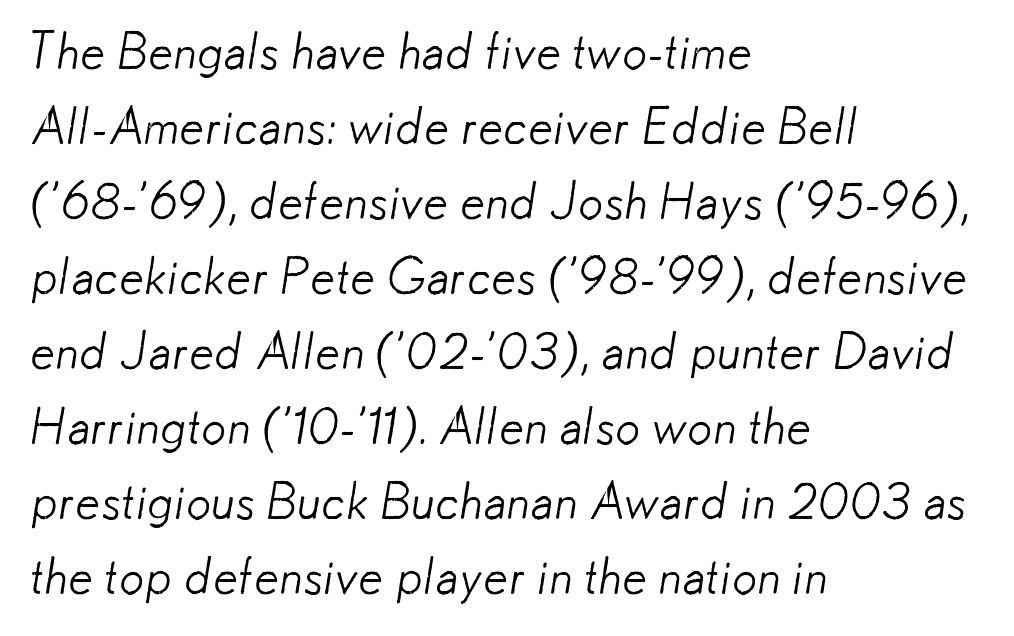
{"serif": "no", "bold": "no", "weight": "light", "width": "normal", "stroke_contrast": "low", "x_height": "small", "monospaced": "no", "underline": "no", "align": "left", "line_spacing": "normal", "line_spacing_ratio": 1.5, "letter_spacing": "normal", "letter_spacing_em": 0.0, "glyph_px": 50}
